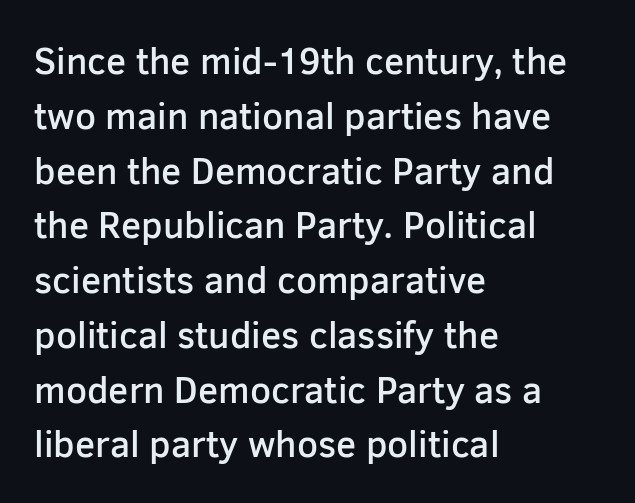
The image shows 37 px semibold sans-serif type, upright; set left-aligned, normal line spacing (1.48x), normal letter spacing, not underlined; low stroke contrast and a medium x-height.
